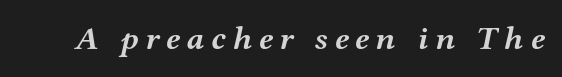
The designer went with a serif here, giving each stem small feet. Nobody drew a line under any word here. Tracking value appears strongly positive — letters spread wide. Is the type bold? Yes — the strokes are clearly thick and heavy.
